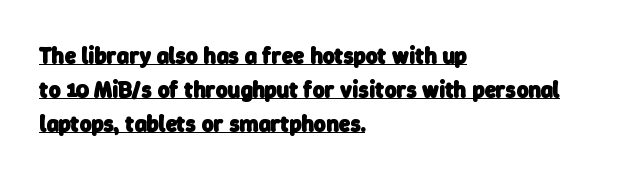
What weight is shown? A full bold with thick strokes. Each word holds together tightly as a unit, with standard inter-letter gaps. Teacher's note: observe the even left margin — that is flush-left alignment. What decoration does the sample have? An underline. Successive baselines arrive at the customary interval.
